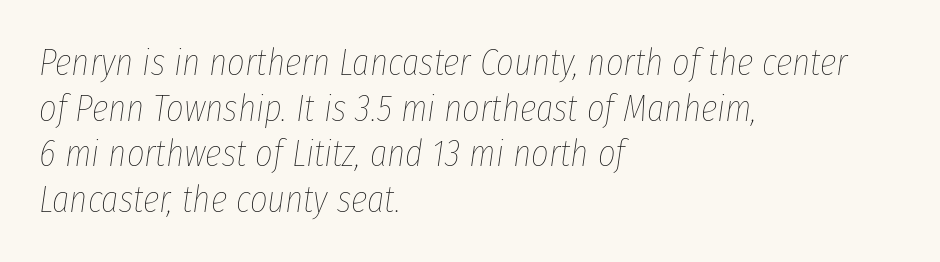
The image shows 38 px thin, condensed type, italic (leaning right); set left-aligned, line spacing 1.2x, normal letter spacing, not underlined; low stroke contrast and a medium x-height.
